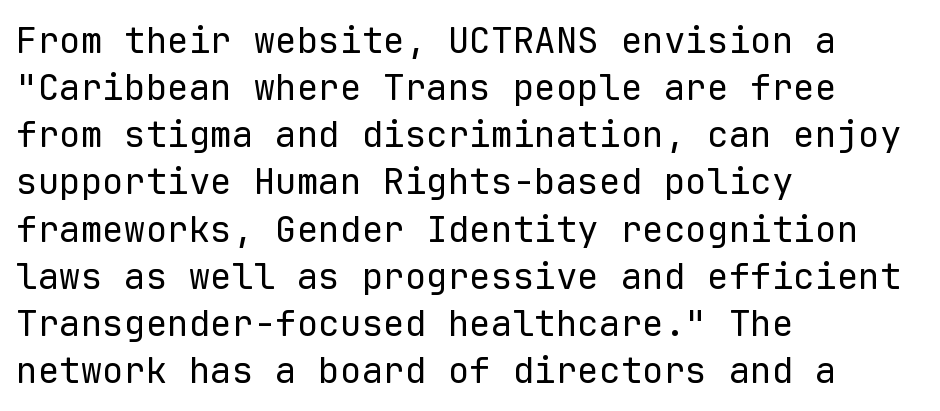
{"serif": "no", "italic": "no", "bold": "no", "weight": "regular", "width": "normal", "stroke_contrast": "low", "x_height": "medium", "monospaced": "yes", "underline": "no", "align": "left", "line_spacing": "normal", "line_spacing_ratio": 1.31, "letter_spacing": "normal", "letter_spacing_em": 0.0, "glyph_px": 36}
